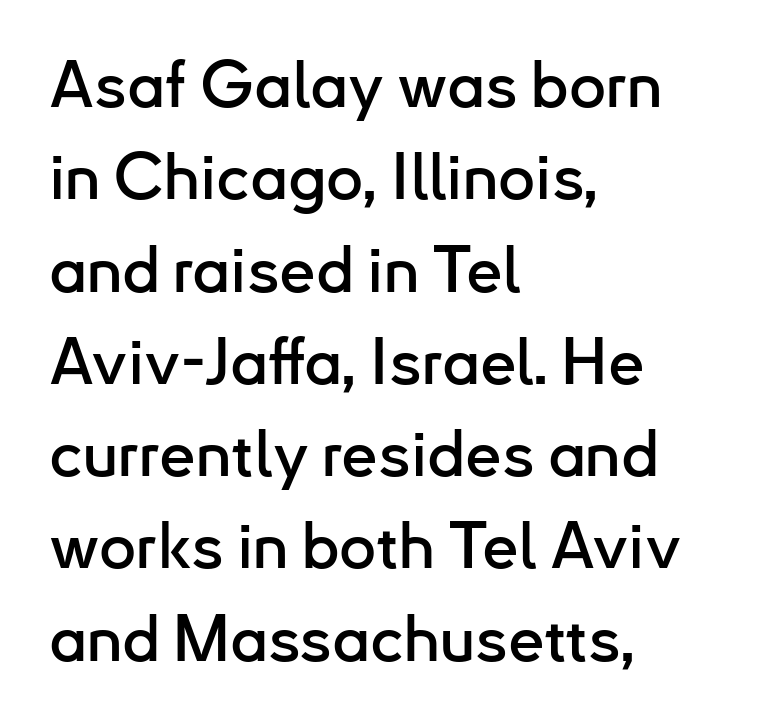
{"serif": "no", "italic": "no", "width": "normal", "stroke_contrast": "low", "x_height": "small", "monospaced": "no", "underline": "no", "align": "left", "line_spacing": "normal", "line_spacing_ratio": 1.42, "letter_spacing": "normal", "letter_spacing_em": 0.0, "glyph_px": 65}
